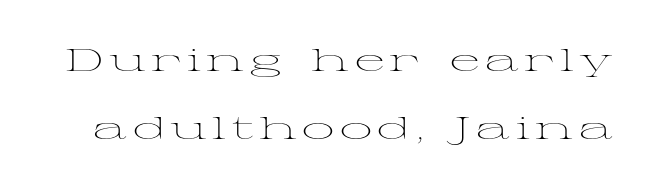
Q: Is the text bold? A: No.
Q: Is the text italic (slanted)? A: No, it is upright.
Q: Is the typeface a serif or a sans-serif typeface? A: Serif.
Q: Is the text underlined? A: No.
Q: Is the spacing between lines tight, normal or loose? A: Loose.
Q: Width (condensed, normal, or wide)? A: Wide.
Q: Stroke contrast? A: Medium.
Q: x-height? A: Medium.
Q: Monospaced? A: No.
